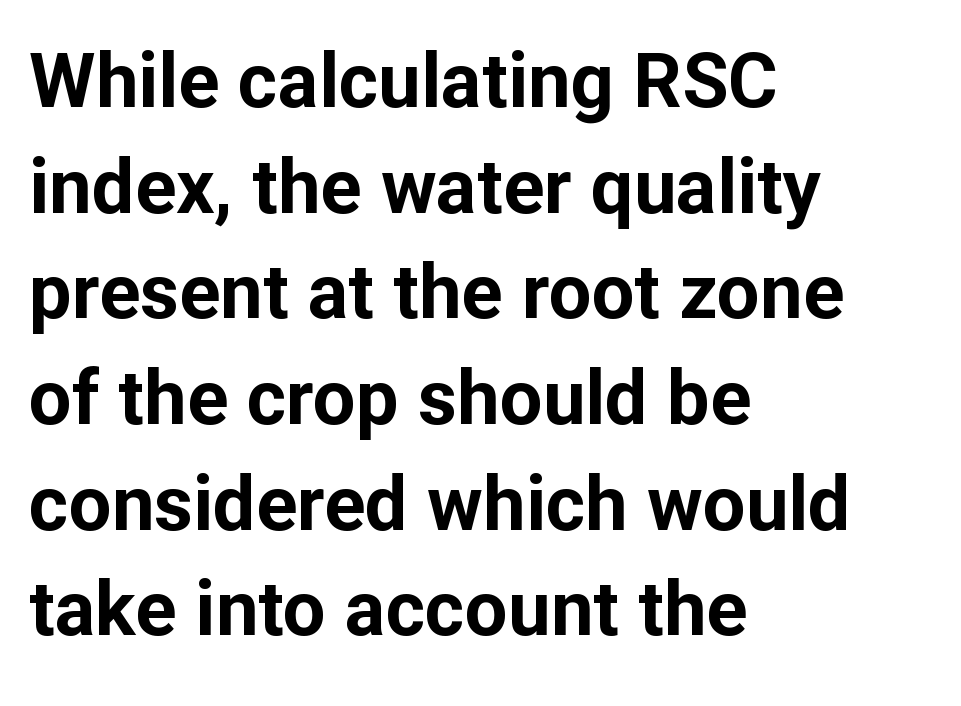
The passage is arranged the way most books set body copy — flush left. On the weight axis this lands at bold, roughly 700. The specimen omits any rule beneath the text block's lines. The passage shown stacks its lines at a standard gap.
